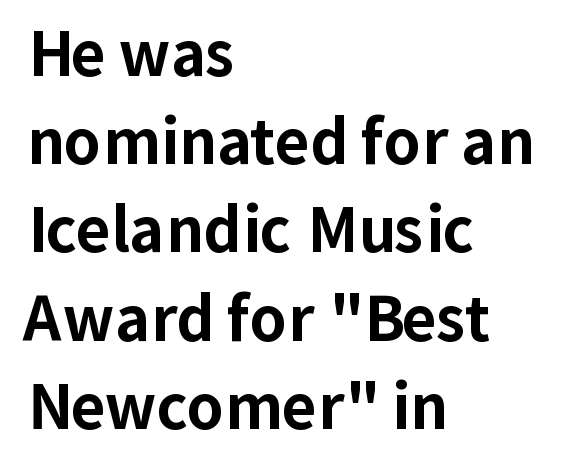
The lettering holds an erect, upright posture throughout. Visually the block forms a straight wall on the left and a jagged coastline on the right. Emphasis by weight is at full strength: bold. Any mark beneath the type? The region is blank. Character widths vary here, with narrow letters taking less room than wide ones. Unlike a traditional serif, this face leaves its strokes unadorned.
